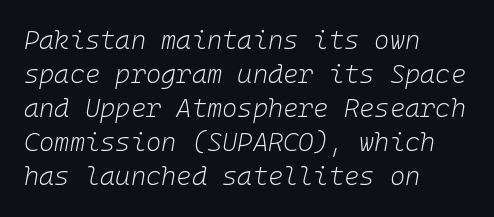
{"italic": "yes", "lean": "right", "slant_degrees": 10, "bold": "no", "underline": "no", "align": "left", "line_spacing": "normal", "line_spacing_ratio": 1.31, "letter_spacing": "normal", "letter_spacing_em": 0.0, "glyph_px": 26}
